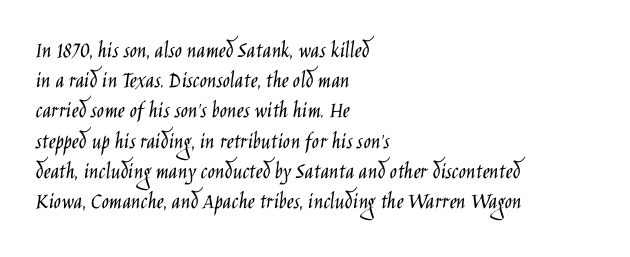
{"bold": "no", "underline": "no", "align": "left", "line_spacing": "normal", "line_spacing_ratio": 1.26, "letter_spacing": "normal", "letter_spacing_em": 0.0, "glyph_px": 24}
